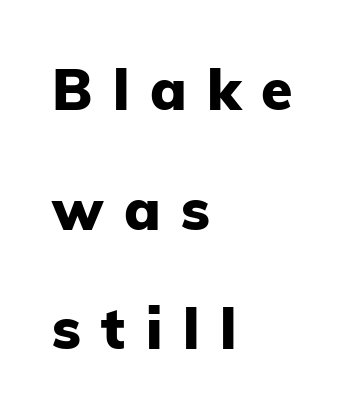
Q: Is the text bold? A: Yes.
Q: Is the text italic (slanted)? A: No, it is upright.
Q: Is the typeface a serif or a sans-serif typeface? A: Sans-serif.
Q: Is the text underlined? A: No.
Q: How is the paragraph aligned? A: Left-aligned.
Q: Is the spacing between letters normal or unusually wide? A: Unusually wide.
Q: Is the spacing between lines tight, normal or loose? A: Loose.
Q: Width (condensed, normal, or wide)? A: Normal.
Q: Stroke contrast? A: Low.
Q: x-height? A: Medium.
Q: Monospaced? A: No.
